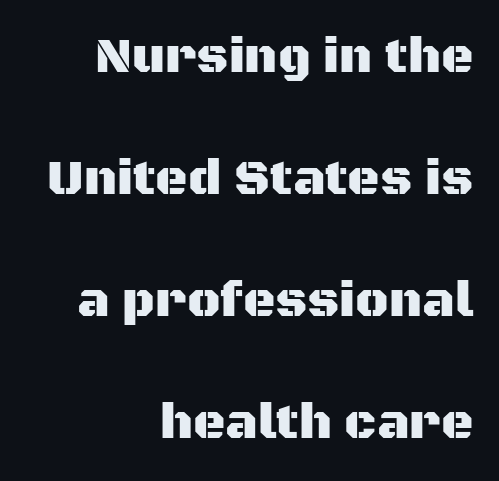
The image shows 50 px sans-serif type, upright; set right-aligned, loose line spacing (2.44x), normal letter spacing, not underlined; medium stroke contrast and a large x-height.
